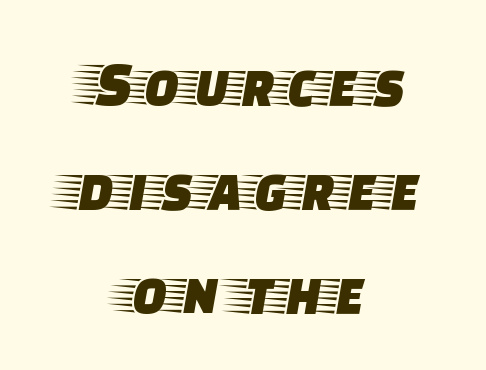
{"serif": "yes", "width": "wide", "stroke_contrast": "low", "x_height": "large", "monospaced": "no", "underline": "no", "align": "center", "line_spacing": "normal", "line_spacing_ratio": 1.6, "letter_spacing": "normal", "letter_spacing_em": 0.0, "glyph_px": 65}
